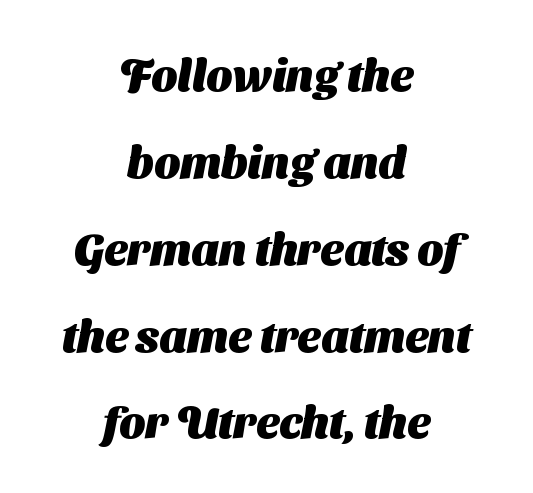
The image shows 45 px heavy sans-serif type; set centered, loose line spacing (1.93x), normal letter spacing, not underlined; medium stroke contrast and a medium x-height.
